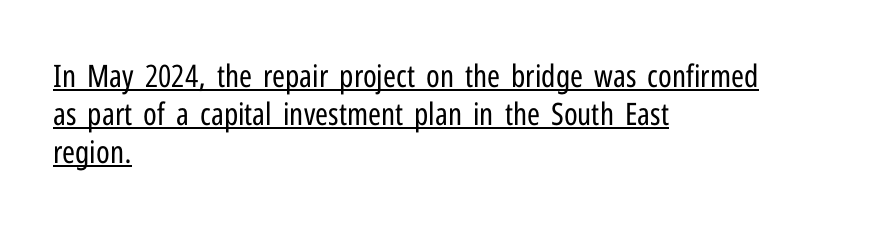
The image shows 31 px regular-weight, condensed sans-serif type, upright; set left-aligned, line spacing 1.22x, normal letter spacing, underlined; low stroke contrast and a medium x-height.
